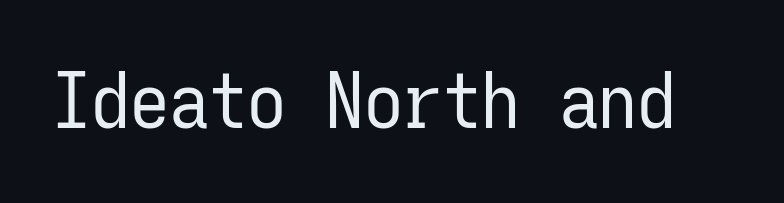
{"serif": "no", "italic": "no", "bold": "no", "weight": "regular", "width": "condensed", "stroke_contrast": "low", "x_height": "medium", "monospaced": "yes", "underline": "no", "letter_spacing": "normal", "letter_spacing_em": 0.0, "glyph_px": 78}
